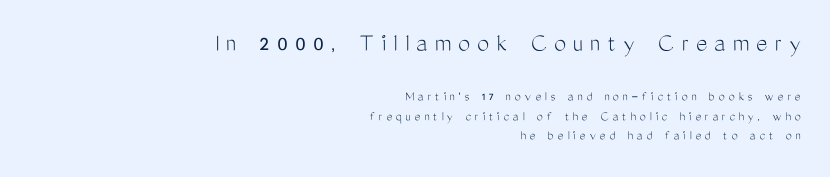
The image shows 27 px text type, upright; set right-aligned, normal line spacing (1.39x), unusually wide letter spacing (+0.27 em), not underlined; the first (top) block is 1.93x larger.
